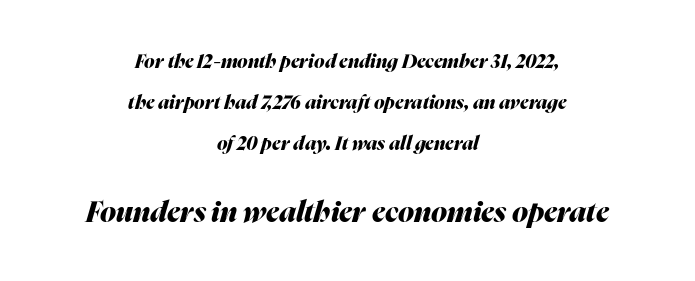
The rendering uses natural spacing where letterforms have individual widths. Decoration check: the copy has no underline. Spacing between characters is what you'd get straight out of the box. Caption: multi-line text, centered on the measure.
